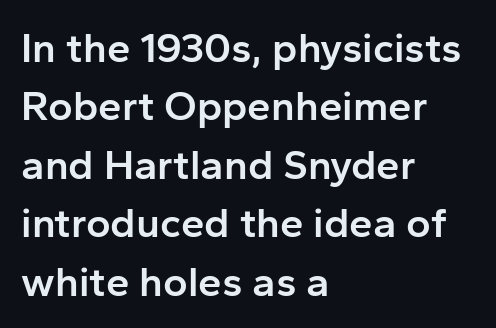
{"serif": "no", "italic": "no", "bold": "semi", "weight": "semibold", "width": "normal", "stroke_contrast": "low", "x_height": "medium", "monospaced": "no", "underline": "no", "align": "left", "line_spacing": "normal", "line_spacing_ratio": 1.39, "letter_spacing": "normal", "letter_spacing_em": 0.0, "glyph_px": 42}
